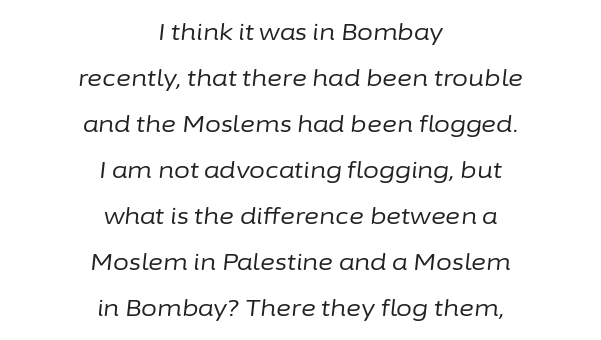
{"italic": "yes", "lean": "right", "slant_degrees": 6, "bold": "no", "underline": "no", "align": "center", "line_spacing": "loose", "line_spacing_ratio": 2.0, "letter_spacing": "normal", "letter_spacing_em": 0.0, "glyph_px": 23}
